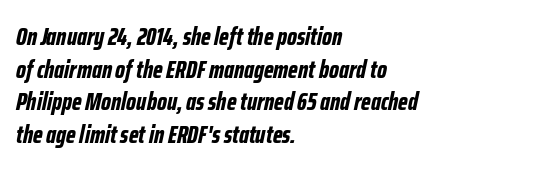
The font's italic variant was chosen for this text. Caption: multi-line text, flush left, ragged right. Words appear dense and cohesive because spacing is normal. Only glyphs here, with clear space below each row.
